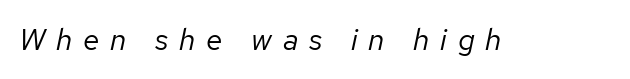
Q: Is the text bold? A: No.
Q: Is the text italic (slanted)? A: Yes, it leans right by about 12 degrees.
Q: Is the text underlined? A: No.
Q: Is the spacing between letters normal or unusually wide? A: Unusually wide.
Q: Width (condensed, normal, or wide)? A: Normal.
Q: Stroke contrast? A: Low.
Q: x-height? A: Medium.
Q: Monospaced? A: No.
